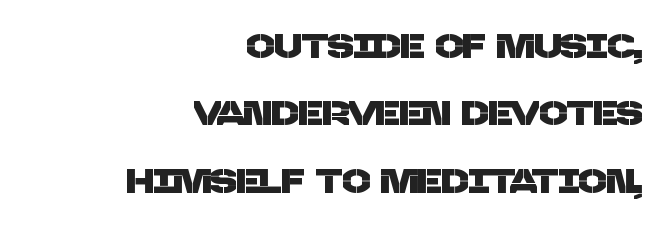
{"serif": "no", "width": "normal", "stroke_contrast": "low", "x_height": "large", "monospaced": "no", "underline": "no", "align": "right", "line_spacing": "loose", "line_spacing_ratio": 2.04, "letter_spacing": "normal", "letter_spacing_em": 0.0, "glyph_px": 33}
